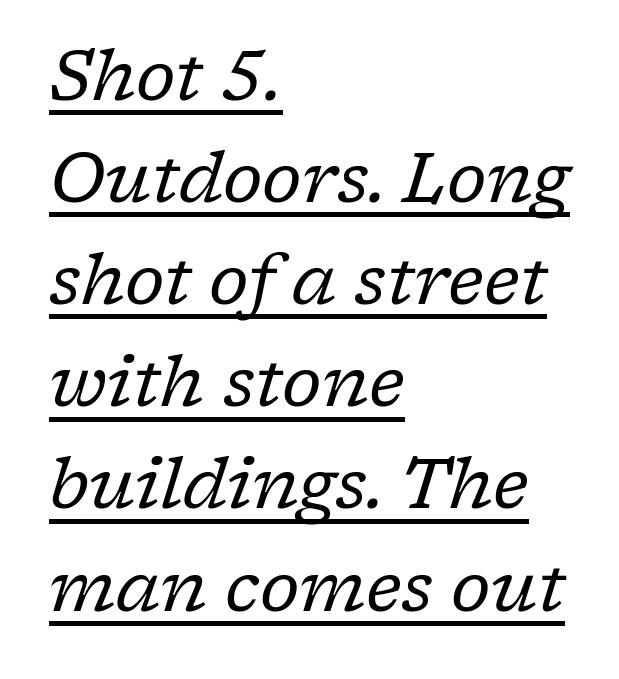
Q: Is the text bold? A: No.
Q: Is the text italic (slanted)? A: Yes, it leans right by about 17 degrees.
Q: Is the typeface a serif or a sans-serif typeface? A: Serif.
Q: Is the text underlined? A: Yes.
Q: How is the paragraph aligned? A: Left-aligned.
Q: Is the spacing between letters normal or unusually wide? A: Normal.
Q: Is the spacing between lines tight, normal or loose? A: Normal.
Q: Width (condensed, normal, or wide)? A: Normal.
Q: Stroke contrast? A: Low.
Q: x-height? A: Medium.
Q: Monospaced? A: No.
